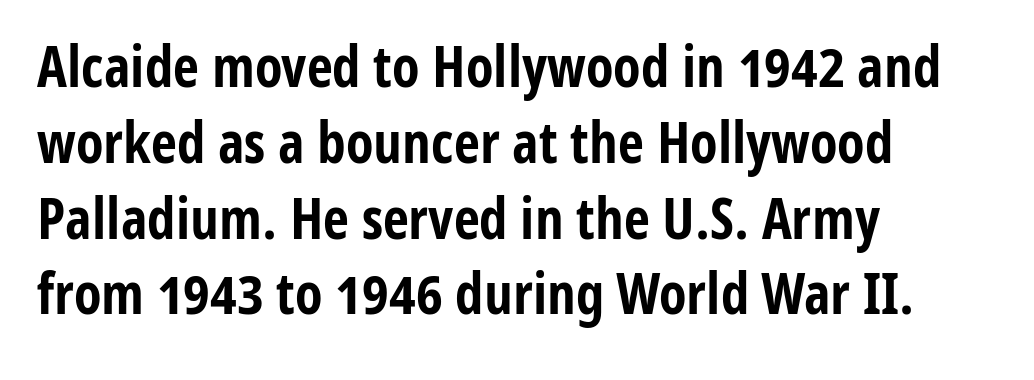
{"serif": "no", "italic": "no", "bold": "yes", "weight": "bold", "width": "condensed", "stroke_contrast": "low", "x_height": "medium", "monospaced": "no", "underline": "no", "align": "left", "line_spacing": "normal", "line_spacing_ratio": 1.33, "letter_spacing": "normal", "letter_spacing_em": 0.0, "glyph_px": 57}
